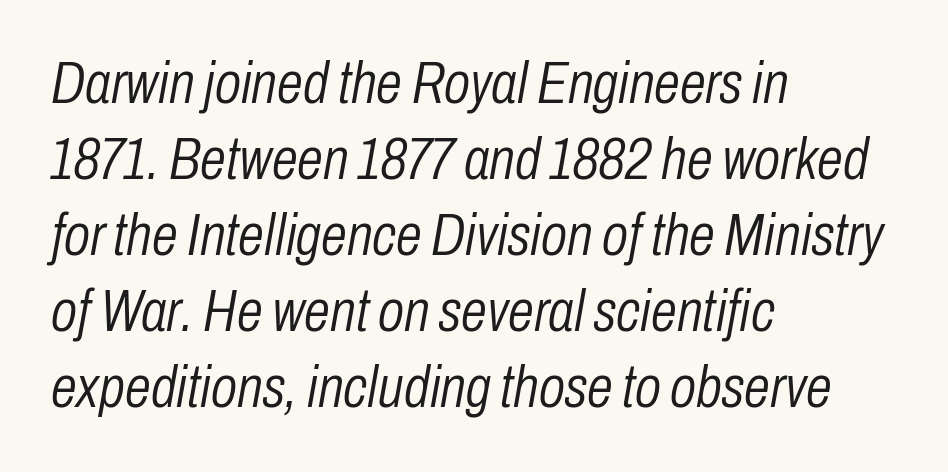
{"italic": "yes", "lean": "right", "slant_degrees": 10, "bold": "no", "weight": "light", "width": "condensed", "stroke_contrast": "low", "x_height": "medium", "monospaced": "no", "underline": "no", "align": "left", "line_spacing": "normal", "line_spacing_ratio": 1.29, "letter_spacing": "normal", "letter_spacing_em": 0.0, "glyph_px": 59}
